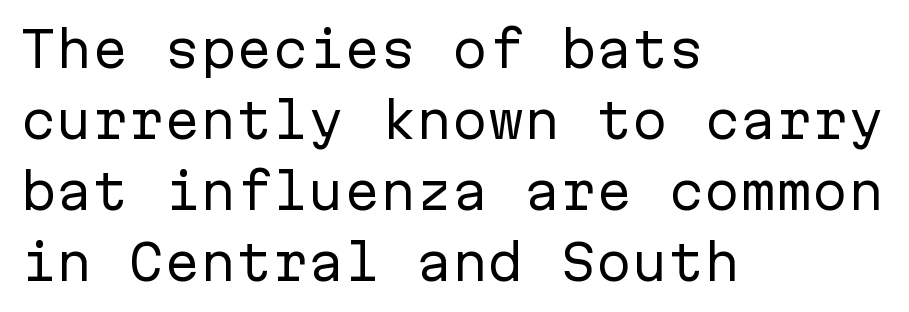
{"serif": "no", "italic": "no", "bold": "no", "weight": "regular", "width": "normal", "stroke_contrast": "low", "x_height": "medium", "monospaced": "yes", "underline": "no", "align": "left", "line_spacing": "normal", "line_spacing_ratio": 1.48, "letter_spacing": "normal", "letter_spacing_em": 0.0, "glyph_px": 48}
